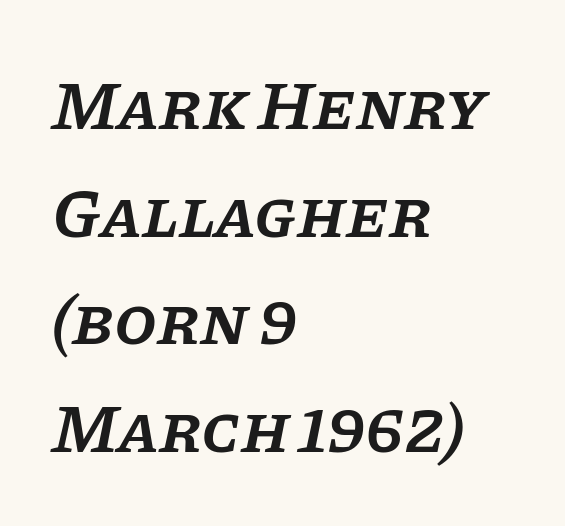
Firm but not heavy-handed strokes: this text is semibold. Characters follow at the spacing the type designer built in. The passage shown is typed in a proportional face where columns would drift. Is this a sans? No — the strokes have serifs. The rendering uses a moderate line-height, typical for paragraphs.
